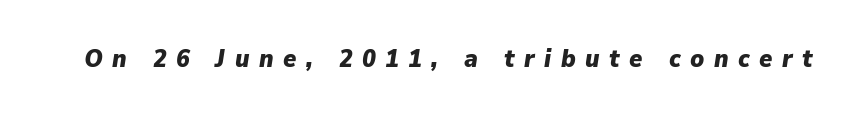
Q: Is the text bold? A: Yes.
Q: Is the text italic (slanted)? A: Yes, it leans right by about 9 degrees.
Q: Is the text underlined? A: No.
Q: Is the spacing between letters normal or unusually wide? A: Unusually wide.
